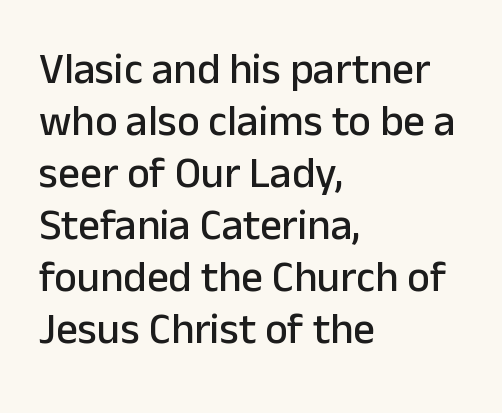
Q: Is the text italic (slanted)? A: No, it is upright.
Q: Is the typeface a serif or a sans-serif typeface? A: Sans-serif.
Q: Is the text underlined? A: No.
Q: How is the paragraph aligned? A: Left-aligned.
Q: Is the spacing between letters normal or unusually wide? A: Normal.
Q: Width (condensed, normal, or wide)? A: Normal.
Q: Stroke contrast? A: Low.
Q: x-height? A: Medium.
Q: Monospaced? A: No.
